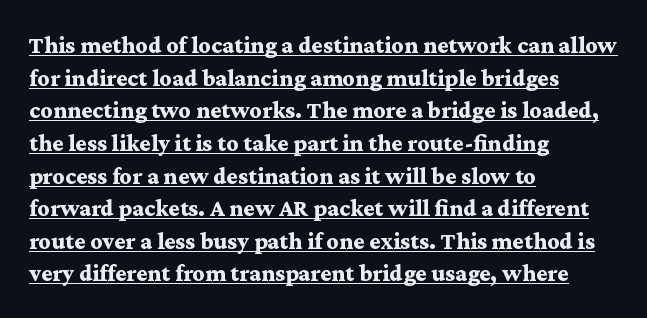
{"italic": "no", "bold": "yes", "underline": "yes", "align": "left", "line_spacing": "normal", "line_spacing_ratio": 1.36, "letter_spacing": "normal", "letter_spacing_em": 0.0, "glyph_px": 24}
